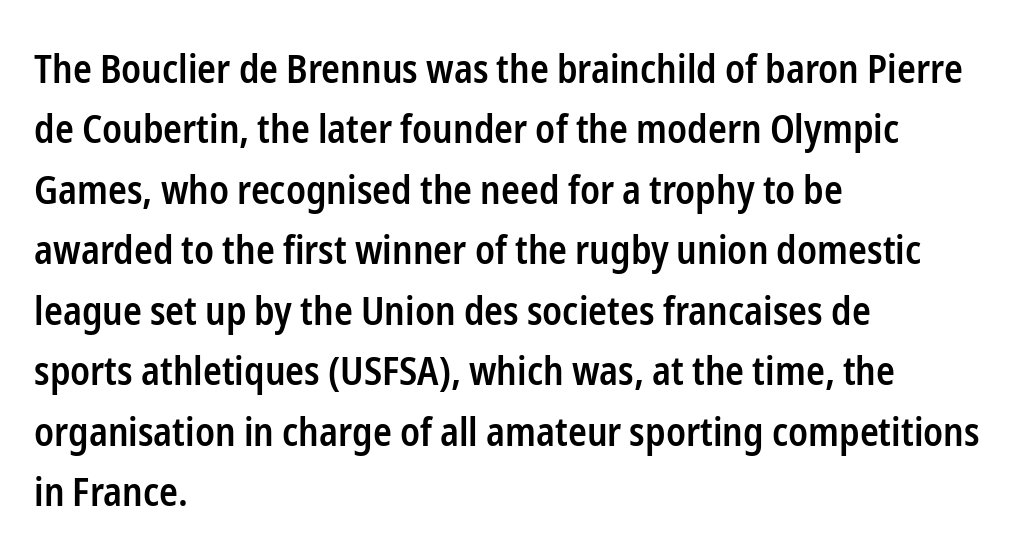
Q: Is the text bold? A: Semi-bold.
Q: Is the text italic (slanted)? A: No, it is upright.
Q: Is the typeface a serif or a sans-serif typeface? A: Sans-serif.
Q: Is the text underlined? A: No.
Q: How is the paragraph aligned? A: Left-aligned.
Q: Is the spacing between letters normal or unusually wide? A: Normal.
Q: Is the spacing between lines tight, normal or loose? A: Normal.
Q: Width (condensed, normal, or wide)? A: Condensed.
Q: Stroke contrast? A: Low.
Q: x-height? A: Medium.
Q: Monospaced? A: No.
